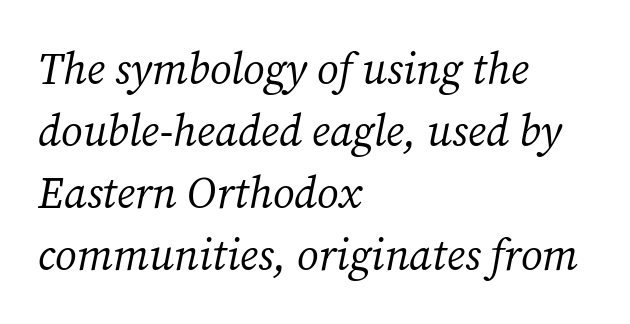
The image shows 44 px regular-weight serif type, italic (leaning right); set left-aligned, normal line spacing (1.41x), normal letter spacing, not underlined; medium stroke contrast and a medium x-height.
